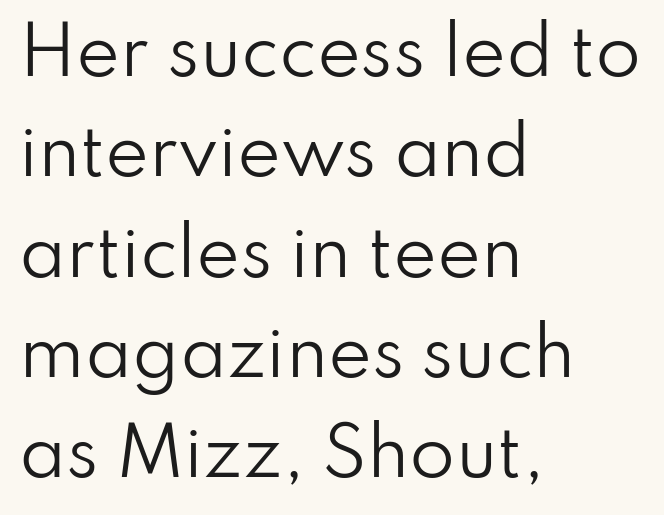
The image shows 66 px regular-weight sans-serif type, upright; set left-aligned, normal line spacing (1.52x), normal letter spacing, not underlined; low stroke contrast and a small x-height.
